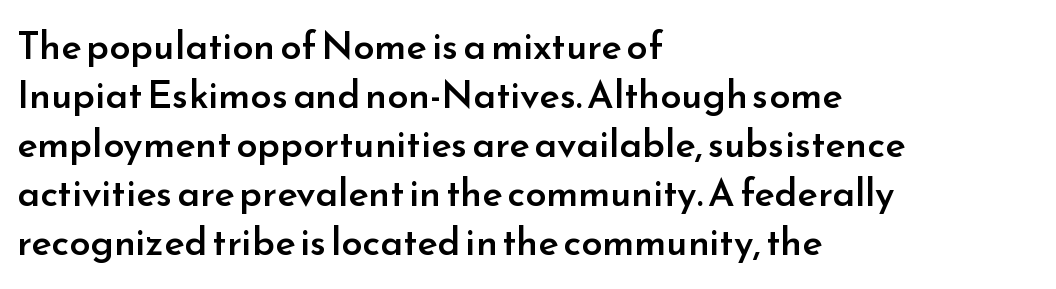
Q: Is the text bold? A: Semi-bold.
Q: Is the text italic (slanted)? A: No, it is upright.
Q: Is the typeface a serif or a sans-serif typeface? A: Sans-serif.
Q: Is the text underlined? A: No.
Q: How is the paragraph aligned? A: Left-aligned.
Q: Is the spacing between letters normal or unusually wide? A: Normal.
Q: Is the spacing between lines tight, normal or loose? A: Normal.
Q: Width (condensed, normal, or wide)? A: Normal.
Q: Stroke contrast? A: Low.
Q: x-height? A: Small.
Q: Monospaced? A: No.
